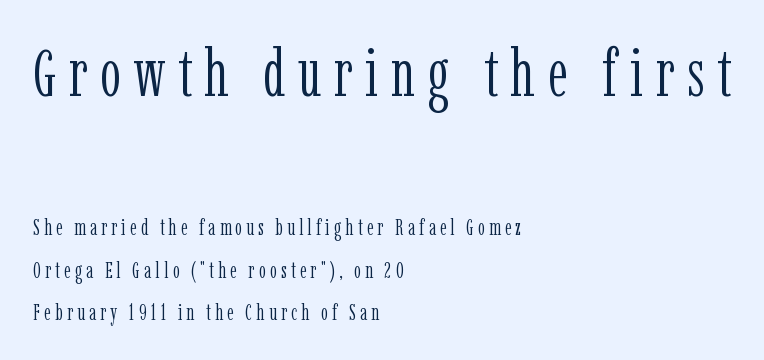
I'd call this a serif setting — the letters wear small feet. Compared with a typical body face, this is equally light or lighter still. Successive baselines arrive slowly, with a big drop between each. Characters remain perfectly vertical along every line.
